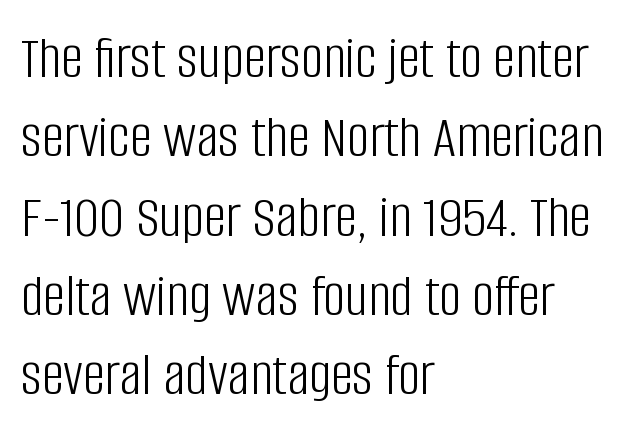
{"serif": "no", "italic": "no", "bold": "no", "weight": "light", "width": "condensed", "stroke_contrast": "low", "x_height": "large", "monospaced": "no", "underline": "no", "align": "left", "line_spacing": "normal", "line_spacing_ratio": 1.28, "letter_spacing": "normal", "letter_spacing_em": 0.0, "glyph_px": 62}
